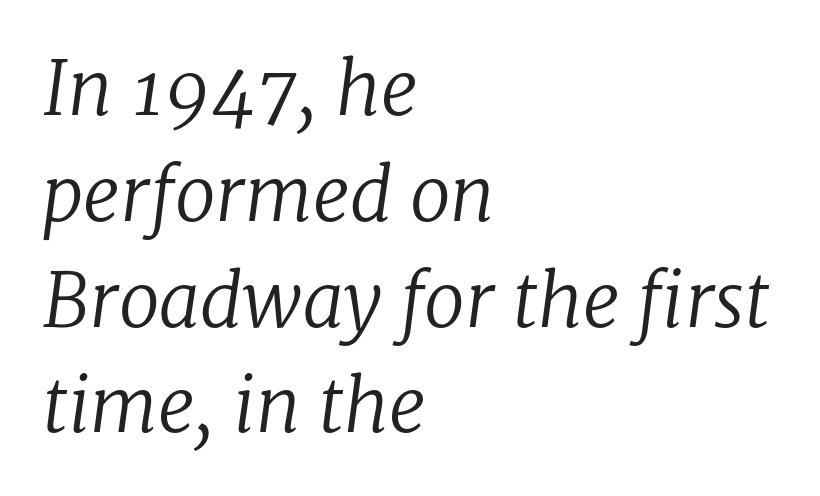
If you drew a line through each stem, it would be angled. You could call the tracking neutral — neither tight nor loose. These lines are rendered in a variable-pitch font. Notice how the passage keeps a crisp vertical edge on the left only.
